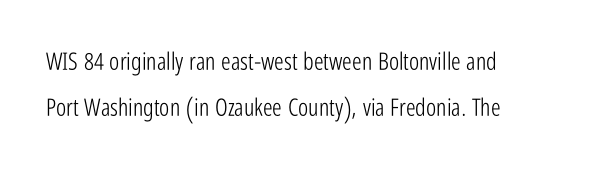
Only glyphs here, with clear space below each row. The rendering anchors every line to the left-hand side. This is the regular roman posture of the typeface. Leading: increased. These glyphs show unthickened strokes, regular width or finer.
